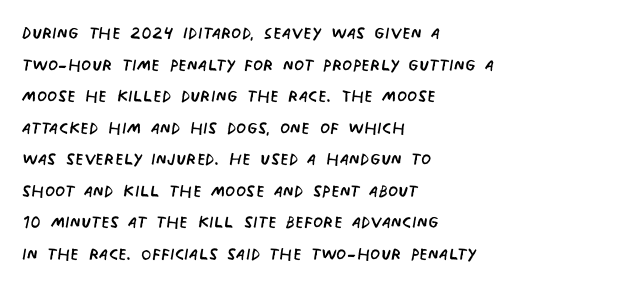
Q: Is the text bold? A: No.
Q: Is the text underlined? A: No.
Q: How is the paragraph aligned? A: Left-aligned.
Q: Is the spacing between letters normal or unusually wide? A: Normal.
Q: Is the spacing between lines tight, normal or loose? A: Normal.
